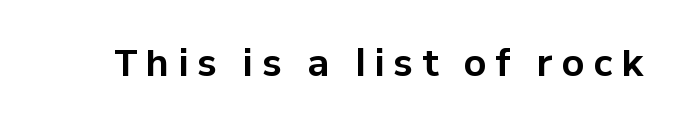
The image shows 36 px bold sans-serif type, upright; set unusually wide letter spacing (+0.25 em), not underlined; low stroke contrast and a medium x-height.
